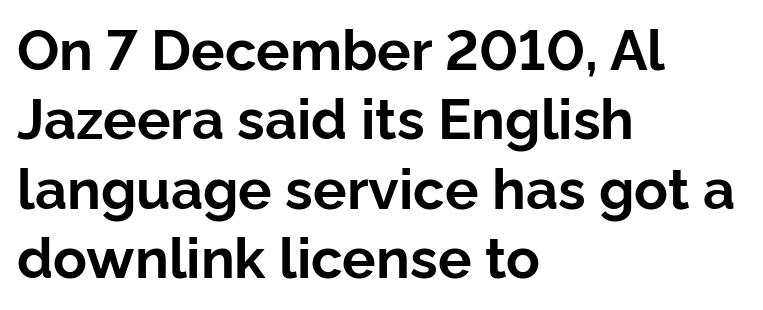
Character widths vary here, with narrow letters taking less room than wide ones. This rendering leaves character spacing at its baseline value. The lines in this sample share a left origin and differ only in where they stop. A typesetter would label this face a sans. A typesetter would mark this as roman, not italic.
